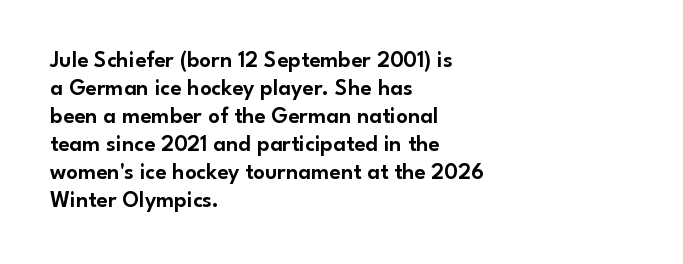
Look at the tracking — it's just the regular setting, nothing added. Caption: multi-line text, flush left, ragged right. Notice how the stems are strictly vertical — no italics here. A clean baseline with only descenders dipping below it.
